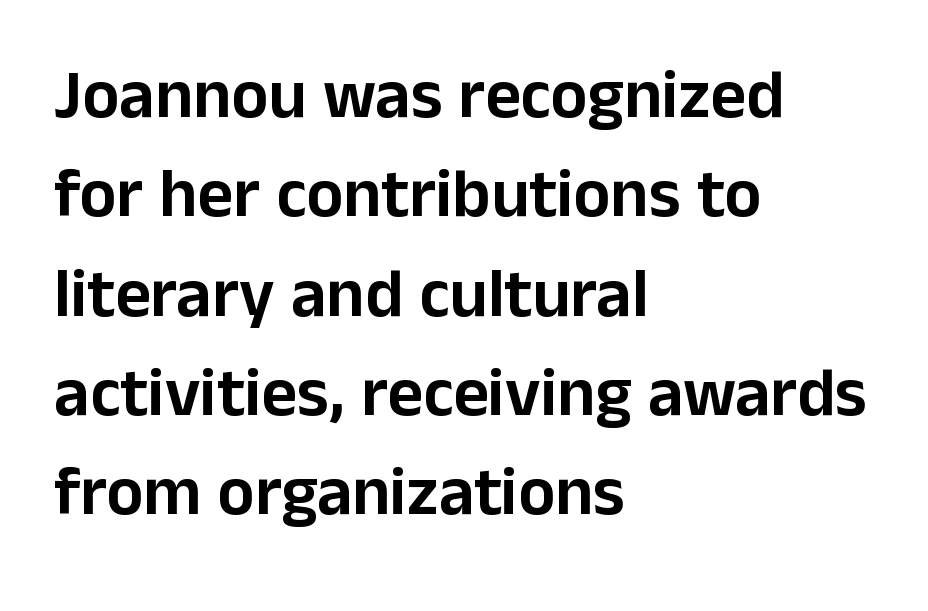
Q: Is the text italic (slanted)? A: No, it is upright.
Q: Is the typeface a serif or a sans-serif typeface? A: Sans-serif.
Q: Is the text underlined? A: No.
Q: How is the paragraph aligned? A: Left-aligned.
Q: Is the spacing between letters normal or unusually wide? A: Normal.
Q: Is the spacing between lines tight, normal or loose? A: Normal.
Q: Width (condensed, normal, or wide)? A: Normal.
Q: Stroke contrast? A: Low.
Q: x-height? A: Medium.
Q: Monospaced? A: No.
